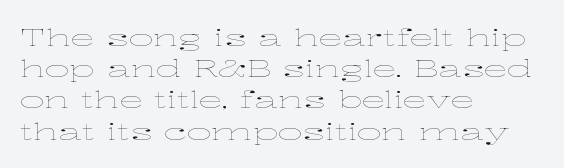
The ragged edge is on the right, which tells us the setting is flush left. The passage shown is not underscored anywhere. These lines were composed using upright roman letters. This sample uses plain, unmodified letter spacing. Reading down the column, the eye jumps a familiar distance to each next line.
